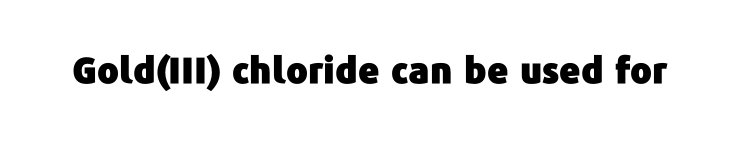
{"serif": "no", "italic": "no", "width": "normal", "stroke_contrast": "low", "x_height": "medium", "monospaced": "no", "underline": "no", "letter_spacing": "normal", "letter_spacing_em": 0.0, "glyph_px": 36}
